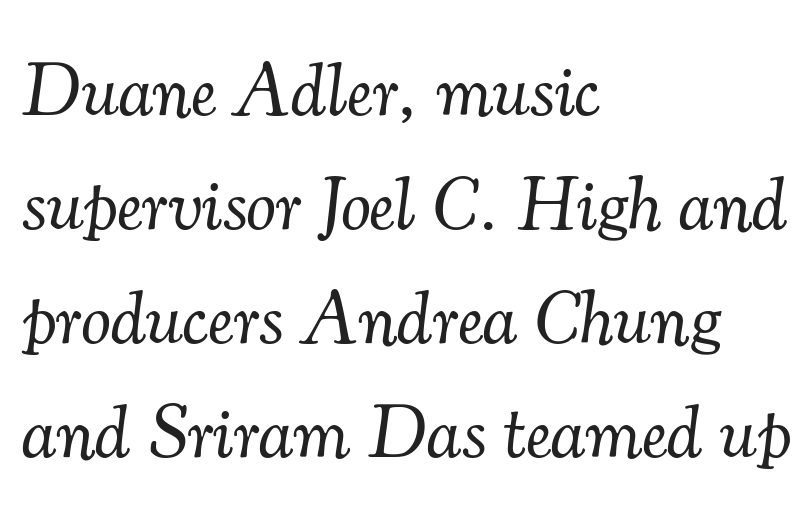
{"serif": "yes", "italic": "yes", "lean": "right", "slant_degrees": 7, "bold": "no", "weight": "light", "width": "normal", "stroke_contrast": "medium", "x_height": "small", "monospaced": "no", "underline": "no", "align": "left", "line_spacing": "normal", "line_spacing_ratio": 1.52, "letter_spacing": "normal", "letter_spacing_em": 0.0, "glyph_px": 75}
